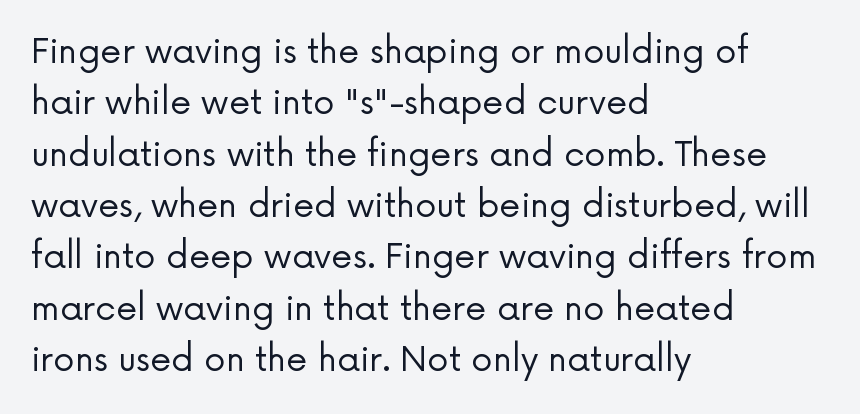
Students, observe: this is what conventionally led text looks like. Underline: absent. Each letter keeps its own natural width here, so spacing adapts to shape. The letterforms sit at book weight or below. Characters follow at the spacing the type designer built in.
